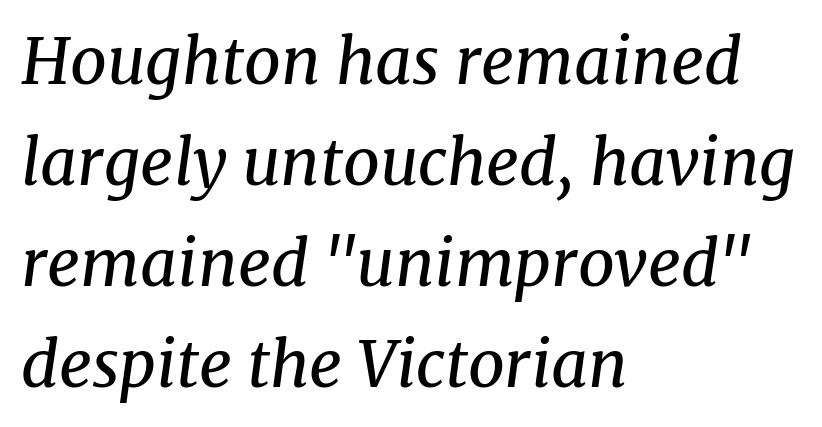
The image shows 64 px regular-weight serif type, italic (leaning right); set left-aligned, normal line spacing (1.58x), normal letter spacing, not underlined; medium stroke contrast and a medium x-height.
